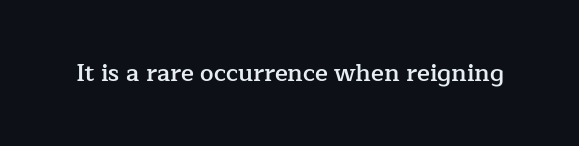
The image shows 24 px text type, upright; set normal letter spacing, not underlined.
